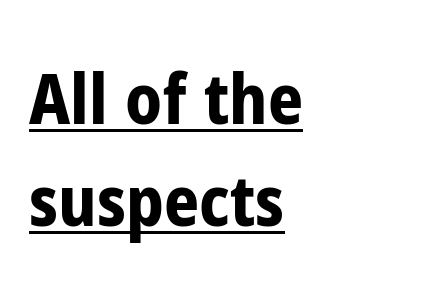
The lettering is marked with a stroke running underneath it. Each line starts at the same left margin while the right side varies. The typography opts for an upright posture over an oblique one. Standard letterfit; no display-style spreading of the glyphs. Weight check: bold — yes, fully. Regular leading.
